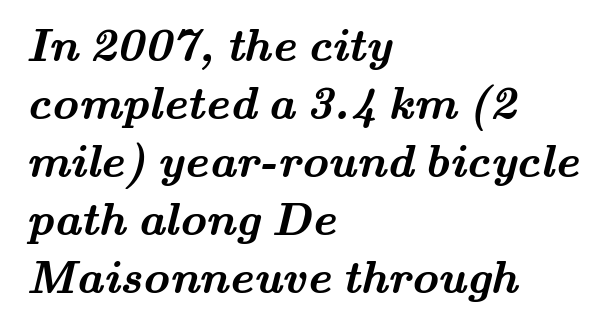
{"serif": "yes", "bold": "yes", "weight": "semibold", "width": "wide", "stroke_contrast": "medium", "x_height": "small", "monospaced": "no", "underline": "no", "align": "left", "line_spacing": "normal", "line_spacing_ratio": 1.26, "letter_spacing": "normal", "letter_spacing_em": 0.0, "glyph_px": 46}
